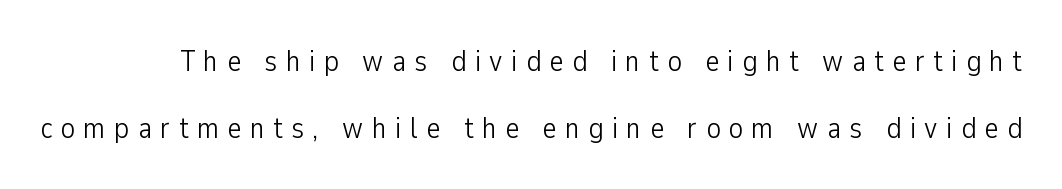
Just letters on the line, the space beneath them empty. In terms of letterform style, serifs are entirely absent. Characters follow at a spacing far wider than the type designer built in. Weight: in the light-to-regular range.
